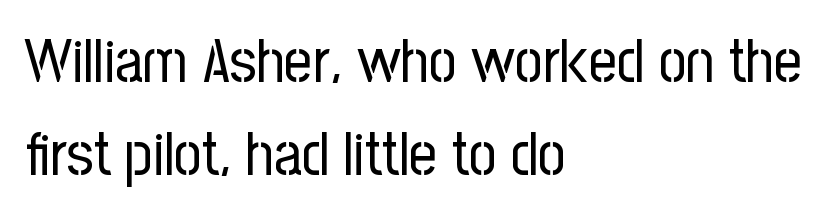
{"serif": "no", "italic": "no", "bold": "no", "weight": "regular", "width": "condensed", "stroke_contrast": "low", "x_height": "medium", "monospaced": "no", "underline": "no", "align": "left", "line_spacing": "normal", "line_spacing_ratio": 1.53, "letter_spacing": "normal", "letter_spacing_em": 0.0, "glyph_px": 61}
